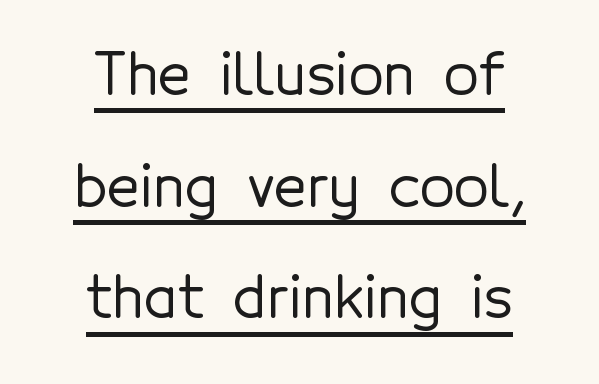
Q: Is the text italic (slanted)? A: No, it is upright.
Q: Is the typeface a serif or a sans-serif typeface? A: Sans-serif.
Q: Is the text underlined? A: Yes.
Q: Is the spacing between letters normal or unusually wide? A: Normal.
Q: Is the spacing between lines tight, normal or loose? A: Loose.
Q: Width (condensed, normal, or wide)? A: Normal.
Q: x-height? A: Medium.
Q: Monospaced? A: No.
